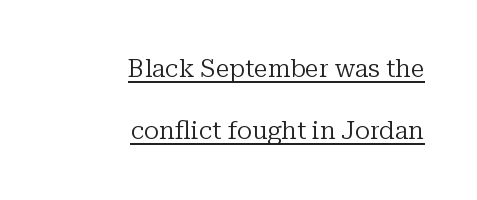
Weight: in the light-to-regular range. Nope, not italic — everything's standing straight. Decoration check: the copy is underlined. The letters sit at their default tracking, neither squeezed nor spread. If you drew a ruler down the right edge, every line would touch it.
